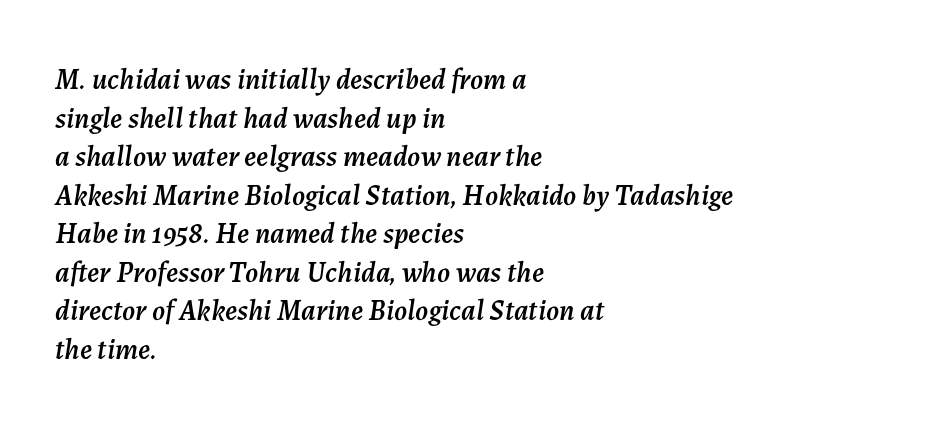
Q: Is the text italic (slanted)? A: Yes, it leans right by about 7 degrees.
Q: Is the text underlined? A: No.
Q: How is the paragraph aligned? A: Left-aligned.
Q: Is the spacing between letters normal or unusually wide? A: Normal.
Q: Is the spacing between lines tight, normal or loose? A: Normal.
Q: Width (condensed, normal, or wide)? A: Normal.
Q: Stroke contrast? A: Medium.
Q: x-height? A: Medium.
Q: Monospaced? A: No.
